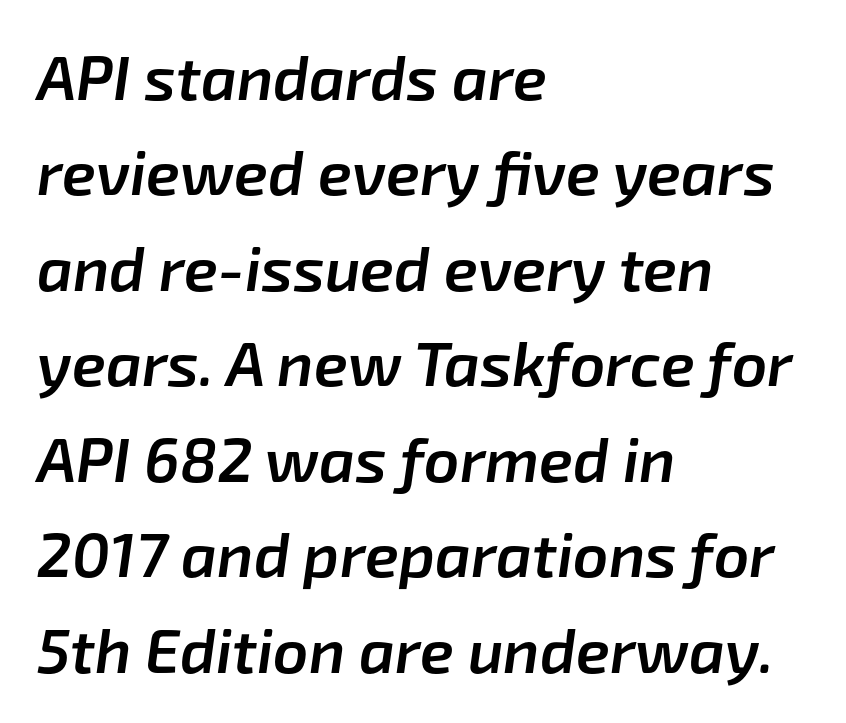
Q: Is the text bold? A: Semi-bold.
Q: Is the text italic (slanted)? A: Yes, it leans right by about 8 degrees.
Q: Is the text underlined? A: No.
Q: How is the paragraph aligned? A: Left-aligned.
Q: Is the spacing between letters normal or unusually wide? A: Normal.
Q: Is the spacing between lines tight, normal or loose? A: Normal.
Q: Width (condensed, normal, or wide)? A: Normal.
Q: Stroke contrast? A: Low.
Q: x-height? A: Medium.
Q: Monospaced? A: No.
